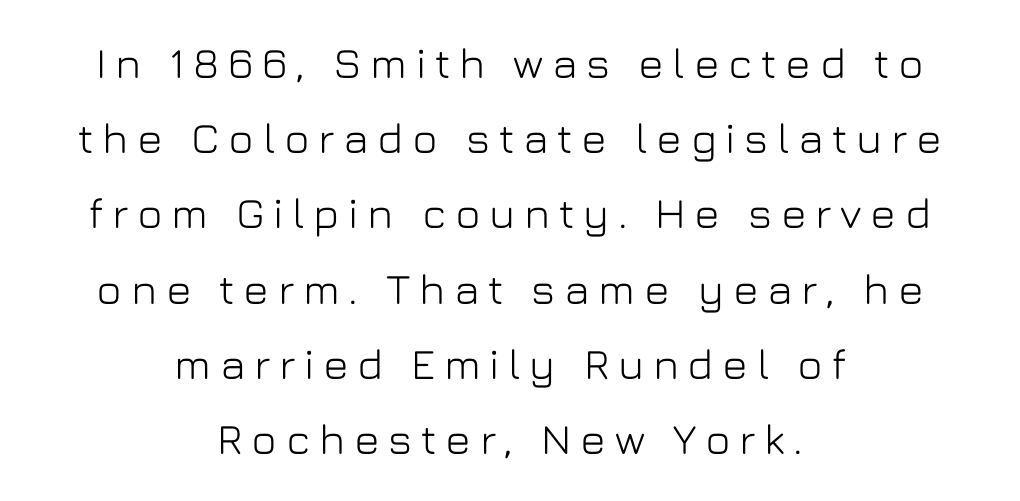
{"serif": "no", "italic": "no", "width": "normal", "stroke_contrast": "low", "x_height": "medium", "monospaced": "no", "underline": "no", "align": "center", "line_spacing_ratio": 1.75, "letter_spacing": "wide", "letter_spacing_em": 0.2, "glyph_px": 43}
